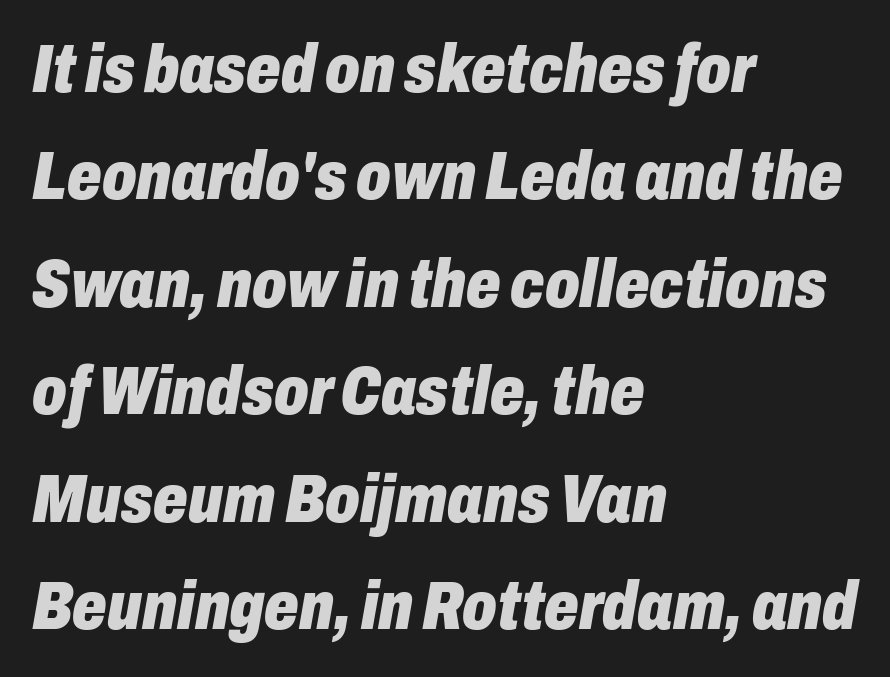
Spacing between characters is what you'd get straight out of the box. Normally led — the rows are evenly, conventionally spaced. Rendered with sloped, italic letterforms. Underlining? Definitely not there.
